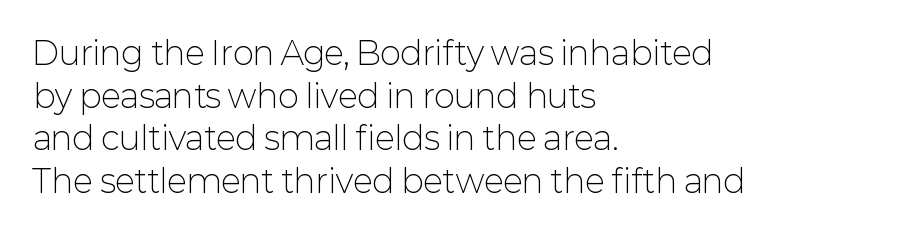
Underlining? Definitely not there. Visually the block forms a straight wall on the left and a jagged coastline on the right. Proportional: the letters do not fall into vertical columns. Horizontal bands of white between lines are of average thickness.
